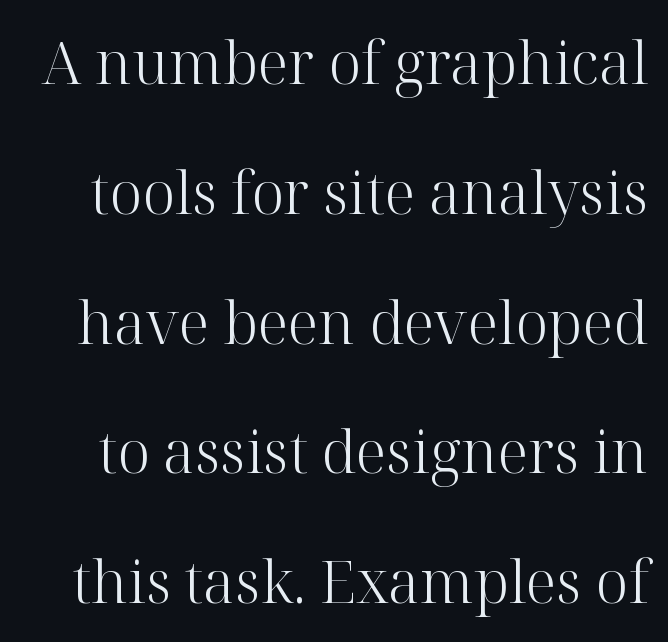
The image shows 59 px light serif type, upright; set loose line spacing (2.2x), normal letter spacing, not underlined; high stroke contrast and a medium x-height.
